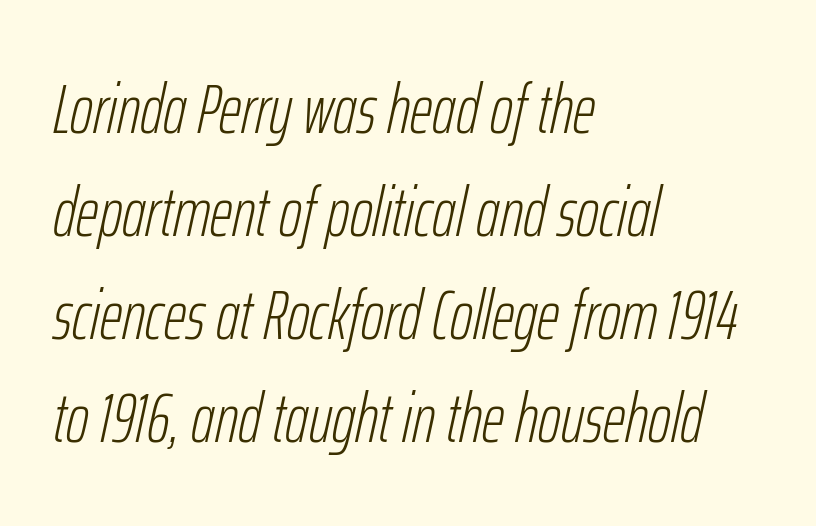
The image shows 70 px light, condensed type, italic (leaning right); set left-aligned, normal line spacing (1.47x), normal letter spacing, not underlined; low stroke contrast and a medium x-height.
